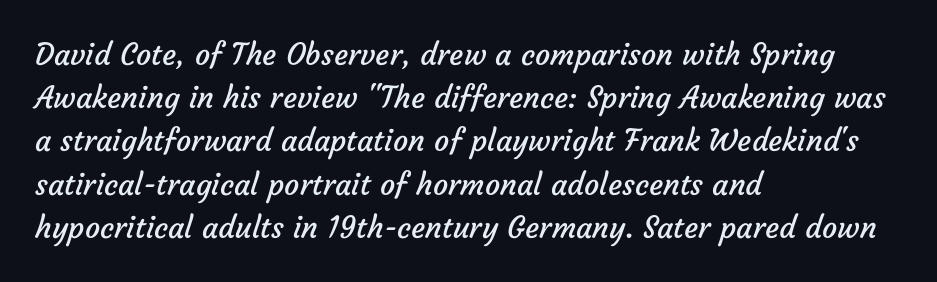
The image shows 30 px regular-weight sans-serif type; set left-aligned, normal line spacing (1.44x), normal letter spacing, not underlined; low stroke contrast and a medium x-height.
